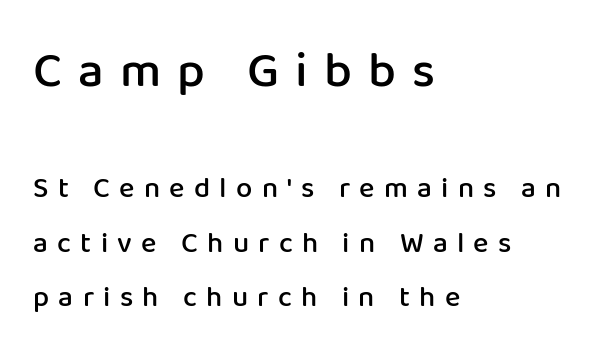
The image shows 50 px semibold sans-serif type, upright; set left-aligned, line spacing 1.87x, unusually wide letter spacing (+0.32 em), not underlined; the first (top) block is 1.72x larger; low stroke contrast and a medium x-height.
